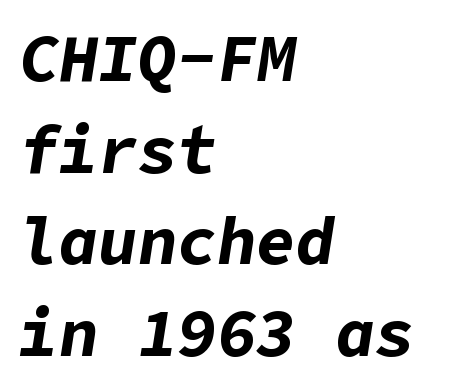
The image shows 66 px bold type, italic (leaning right); set left-aligned, normal line spacing (1.39x), normal letter spacing, not underlined; low stroke contrast and a medium x-height.
